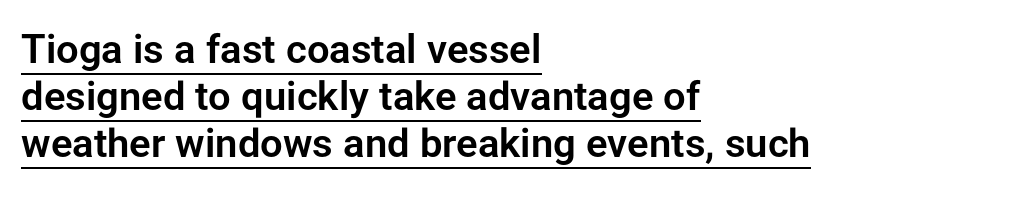
The typesetter has applied underlining to the passage shown. The lines are quadded left. Here the glyphs are tracked normally, forming tight word shapes. Tall strokes in this sample are plumb rather than angled. Do the characters align in a grid? No, the font is proportional. Regarding serifs, this sample does without them.
